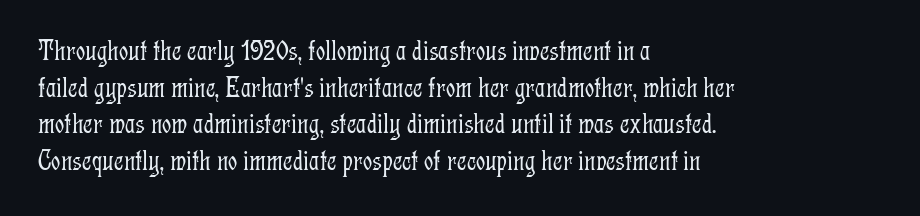
The image shows 29 px light, condensed serif type, upright; set left-aligned, normal line spacing (1.26x), normal letter spacing, not underlined; low stroke contrast and a medium x-height.
